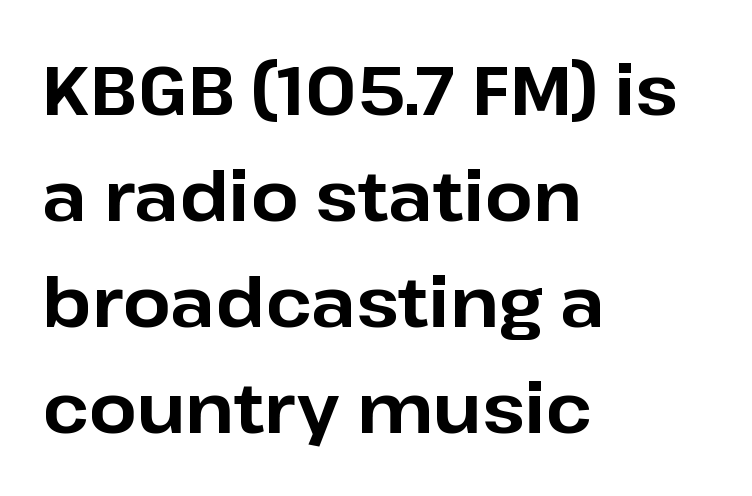
The image shows 68 px bold sans-serif type, upright; set left-aligned, normal line spacing (1.56x), normal letter spacing, not underlined; low stroke contrast and a medium x-height.
